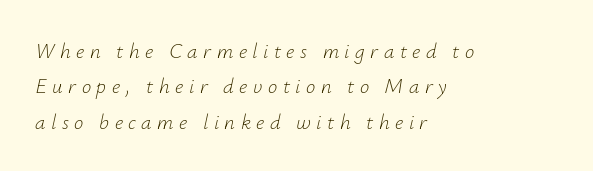
Typeset ragged right — the left edge is the straight one. Just letters on the line, the space beneath them empty. The passage shown leans; its letterforms are oblique. Interline gaps are of average width in this sample. Inter-character spacing is expanded well beyond the font's built-in metrics.
